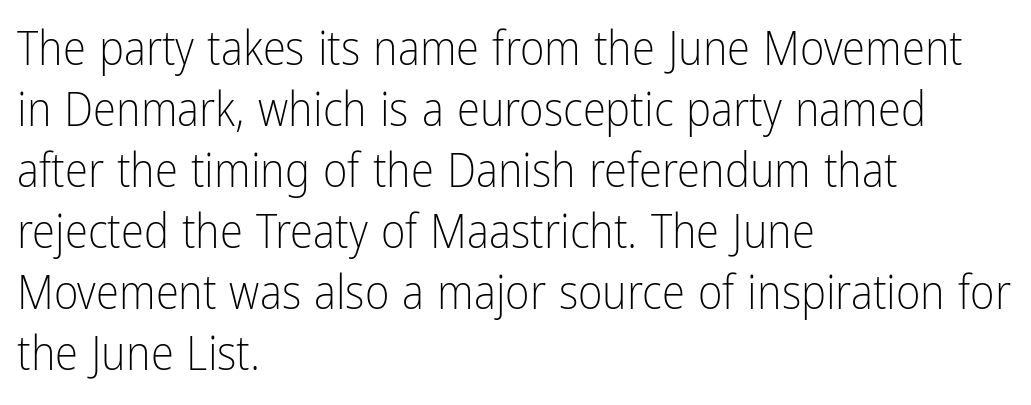
{"serif": "no", "italic": "no", "bold": "no", "weight": "light", "width": "condensed", "stroke_contrast": "low", "x_height": "medium", "monospaced": "no", "underline": "no", "align": "left", "line_spacing": "normal", "line_spacing_ratio": 1.3, "letter_spacing": "normal", "letter_spacing_em": 0.0, "glyph_px": 47}
